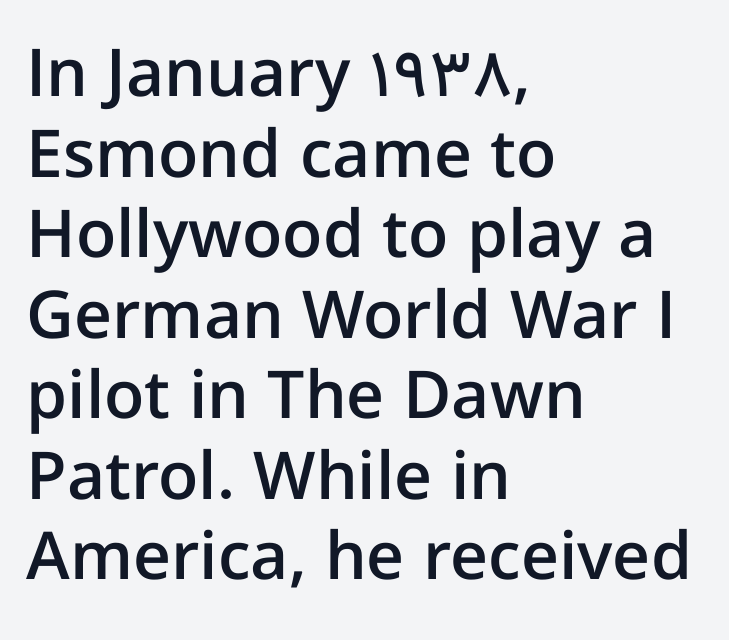
Varying glyph widths throughout — classic text-font behaviour. Nothing sits at the stroke ends, so this counts as sans-serif. The paragraph shown leans on its left margin. No extra tracking has been applied to these lines. Each glyph is drawn with semibold strokes, heavier than normal yet not fully bold.
